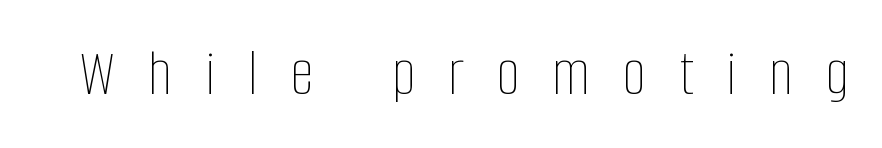
Q: Is the text bold? A: No.
Q: Is the text italic (slanted)? A: No, it is upright.
Q: Is the text underlined? A: No.
Q: Is the spacing between letters normal or unusually wide? A: Unusually wide.
Q: Width (condensed, normal, or wide)? A: Condensed.
Q: Stroke contrast? A: Low.
Q: x-height? A: Large.
Q: Monospaced? A: No.
